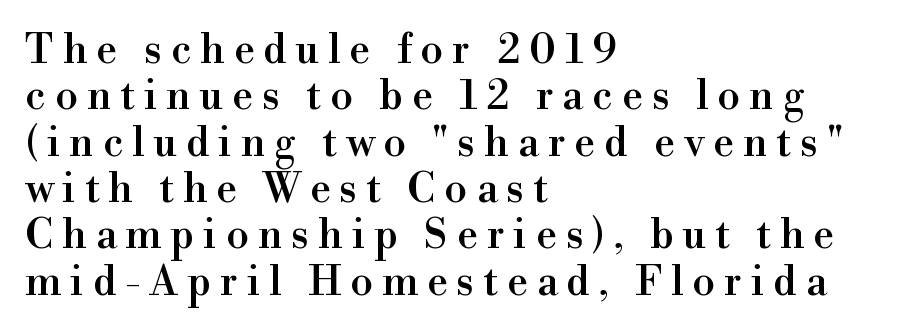
Q: Is the text italic (slanted)? A: No, it is upright.
Q: Is the typeface a serif or a sans-serif typeface? A: Serif.
Q: Is the text underlined? A: No.
Q: How is the paragraph aligned? A: Left-aligned.
Q: Is the spacing between letters normal or unusually wide? A: Unusually wide.
Q: Is the spacing between lines tight, normal or loose? A: Tight.
Q: Width (condensed, normal, or wide)? A: Normal.
Q: x-height? A: Small.
Q: Monospaced? A: No.
